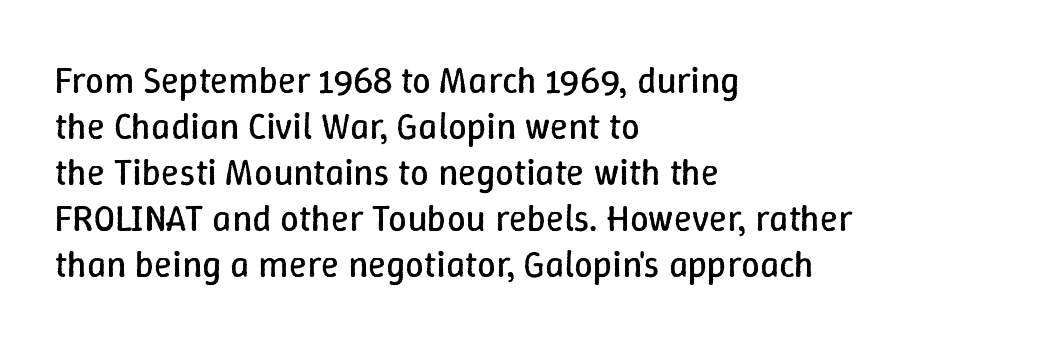
Q: Is the text bold? A: No.
Q: Is the text italic (slanted)? A: No, it is upright.
Q: Is the text underlined? A: No.
Q: How is the paragraph aligned? A: Left-aligned.
Q: Is the spacing between letters normal or unusually wide? A: Normal.
Q: Width (condensed, normal, or wide)? A: Normal.
Q: Stroke contrast? A: Low.
Q: x-height? A: Medium.
Q: Monospaced? A: No.
